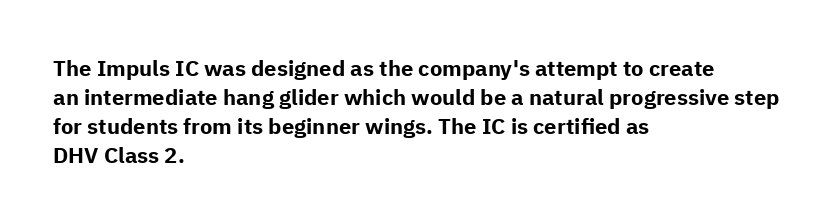
Q: Is the text bold? A: Yes.
Q: Is the text italic (slanted)? A: No, it is upright.
Q: Is the text underlined? A: No.
Q: How is the paragraph aligned? A: Left-aligned.
Q: Is the spacing between letters normal or unusually wide? A: Normal.
Q: Is the spacing between lines tight, normal or loose? A: Normal.
